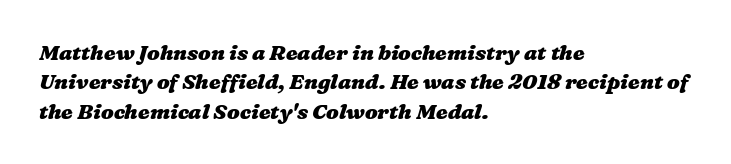
Q: Is the text bold? A: Yes.
Q: Is the text underlined? A: No.
Q: How is the paragraph aligned? A: Left-aligned.
Q: Is the spacing between letters normal or unusually wide? A: Normal.
Q: Is the spacing between lines tight, normal or loose? A: Normal.
